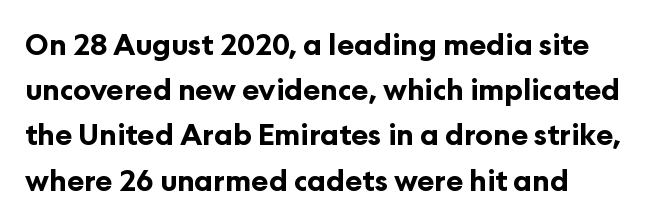
{"serif": "no", "italic": "no", "bold": "yes", "weight": "bold", "width": "normal", "stroke_contrast": "low", "x_height": "medium", "monospaced": "no", "underline": "no", "align": "left", "line_spacing": "normal", "line_spacing_ratio": 1.56, "letter_spacing": "normal", "letter_spacing_em": 0.0, "glyph_px": 29}
